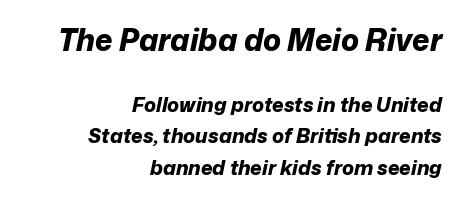
{"italic": "yes", "lean": "right", "slant_degrees": 12, "bold": "yes", "weight": "bold", "width": "normal", "stroke_contrast": "low", "x_height": "medium", "monospaced": "no", "underline": "no", "align": "right", "line_spacing": "normal", "line_spacing_ratio": 1.59, "letter_spacing": "normal", "letter_spacing_em": 0.0, "larger_block": "first", "size_ratio": 1.5, "glyph_px": 30}
